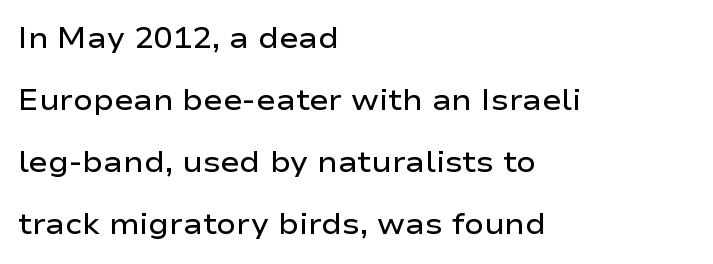
Q: Is the text bold? A: Semi-bold.
Q: Is the text italic (slanted)? A: No, it is upright.
Q: Is the typeface a serif or a sans-serif typeface? A: Sans-serif.
Q: Is the text underlined? A: No.
Q: How is the paragraph aligned? A: Left-aligned.
Q: Is the spacing between letters normal or unusually wide? A: Normal.
Q: Is the spacing between lines tight, normal or loose? A: Loose.
Q: Width (condensed, normal, or wide)? A: Wide.
Q: Stroke contrast? A: Low.
Q: x-height? A: Medium.
Q: Monospaced? A: No.
